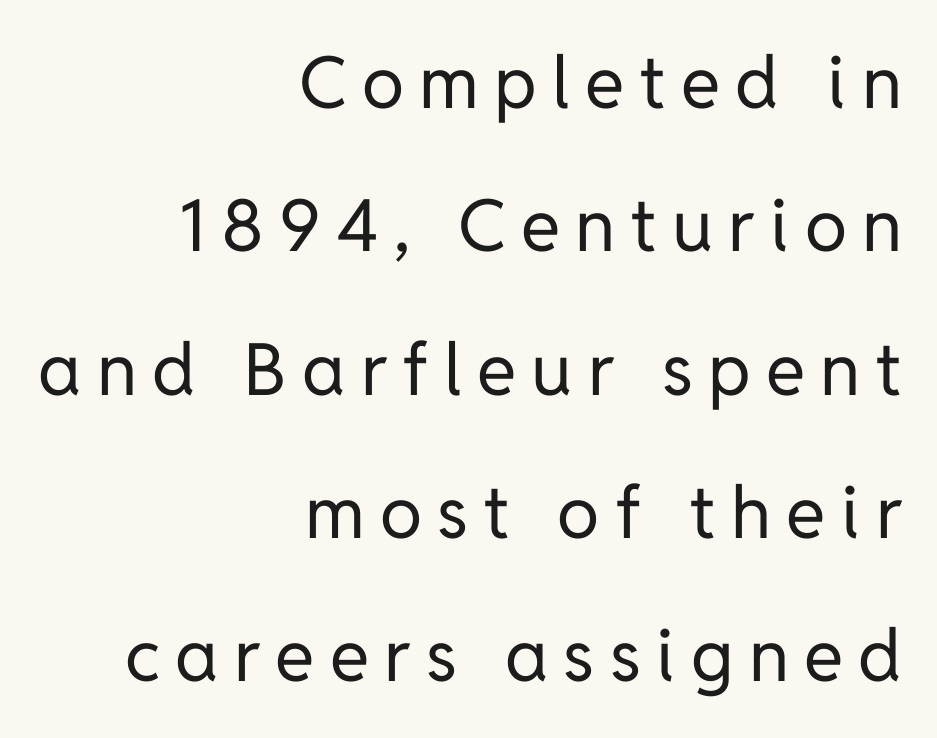
{"serif": "no", "italic": "no", "bold": "no", "weight": "regular", "width": "normal", "stroke_contrast": "low", "x_height": "medium", "monospaced": "no", "underline": "no", "align": "right", "line_spacing": "loose", "line_spacing_ratio": 1.99, "letter_spacing": "wide", "letter_spacing_em": 0.21, "glyph_px": 72}
